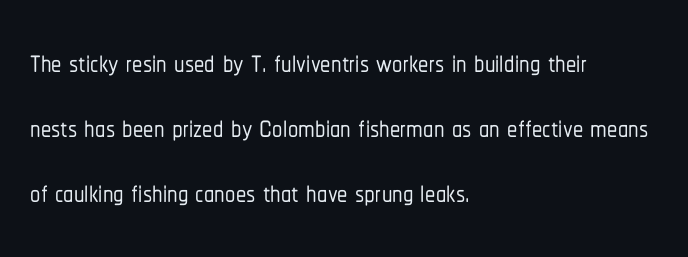
The image shows 41 px condensed sans-serif type, upright; set left-aligned, normal line spacing (1.58x), normal letter spacing, not underlined; low stroke contrast and a medium x-height.
